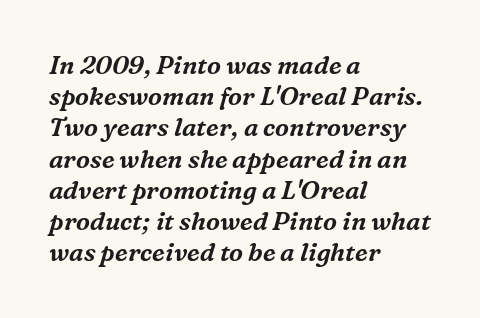
When letters slant like this, we call the style italic. The area under the type is left untouched. Typeset ragged right — the left edge is the straight one. The type is set solid horizontally, with unmodified tracking.
